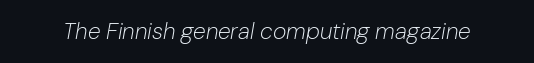
The image shows 23 px text type, italic (leaning right); set normal letter spacing, not underlined.
